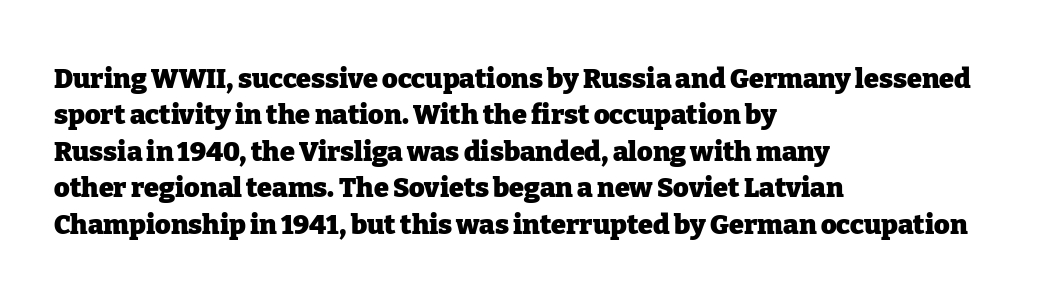
The image shows 27 px bold type, upright; set left-aligned, normal line spacing (1.35x), normal letter spacing, not underlined.
